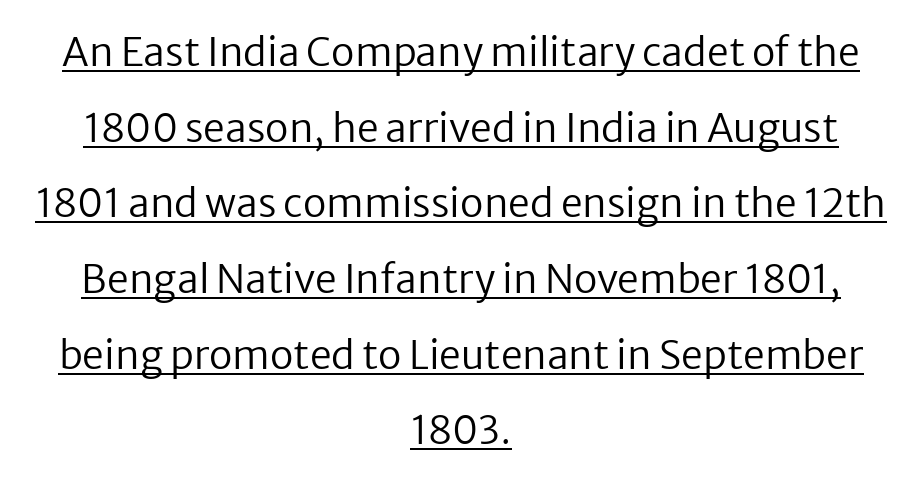
Q: Is the text bold? A: No.
Q: Is the text italic (slanted)? A: No, it is upright.
Q: Is the typeface a serif or a sans-serif typeface? A: Sans-serif.
Q: Is the text underlined? A: Yes.
Q: How is the paragraph aligned? A: Centered.
Q: Is the spacing between letters normal or unusually wide? A: Normal.
Q: Is the spacing between lines tight, normal or loose? A: Loose.
Q: Width (condensed, normal, or wide)? A: Normal.
Q: Stroke contrast? A: Low.
Q: x-height? A: Medium.
Q: Monospaced? A: No.
